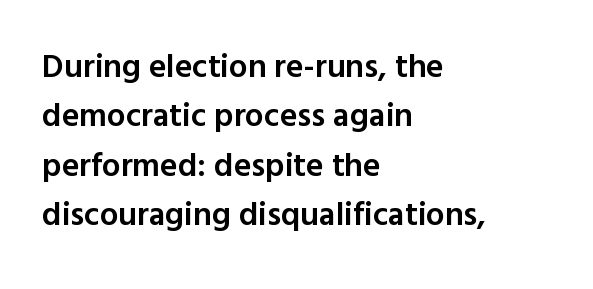
The image shows 33 px semibold sans-serif type, upright; set left-aligned, normal line spacing (1.5x), normal letter spacing, not underlined; a medium x-height.
